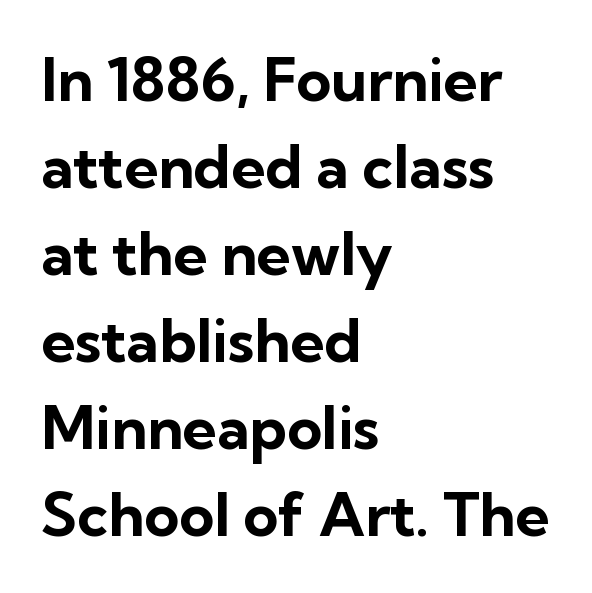
Q: Is the text bold? A: Yes.
Q: Is the text italic (slanted)? A: No, it is upright.
Q: Is the typeface a serif or a sans-serif typeface? A: Sans-serif.
Q: Is the text underlined? A: No.
Q: How is the paragraph aligned? A: Left-aligned.
Q: Is the spacing between letters normal or unusually wide? A: Normal.
Q: Is the spacing between lines tight, normal or loose? A: Normal.
Q: Width (condensed, normal, or wide)? A: Normal.
Q: Stroke contrast? A: Low.
Q: x-height? A: Medium.
Q: Monospaced? A: No.
